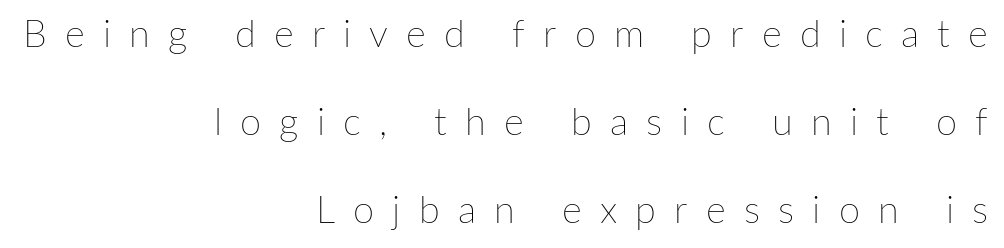
The specimen reads as upright at a glance. What's the leading like? Stretched, with rows far apart. Think standard paragraph weight, or any step lighter than that. Where is the straight margin? On the right. Words float on clear page, feet unadorned.
